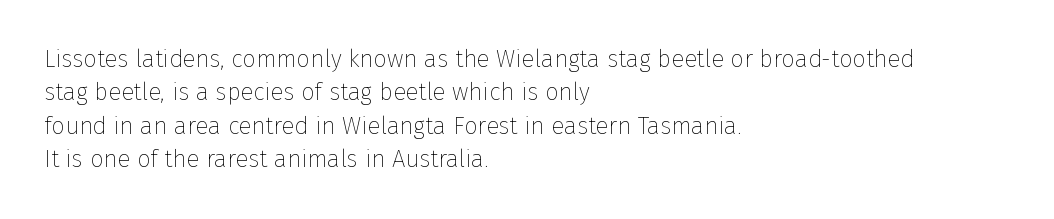
The image shows 24 px text type, upright; set left-aligned, normal line spacing (1.39x), normal letter spacing, not underlined.
